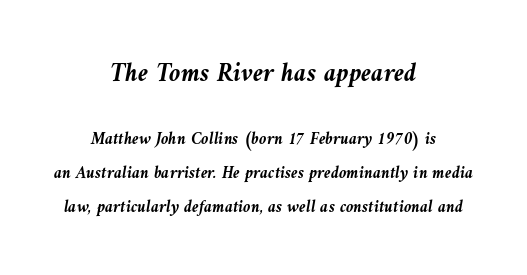
The image shows 26 px bold type, italic (leaning left); set centered, loose line spacing (2.01x), normal letter spacing, not underlined; the first (top) block is 1.53x larger.
